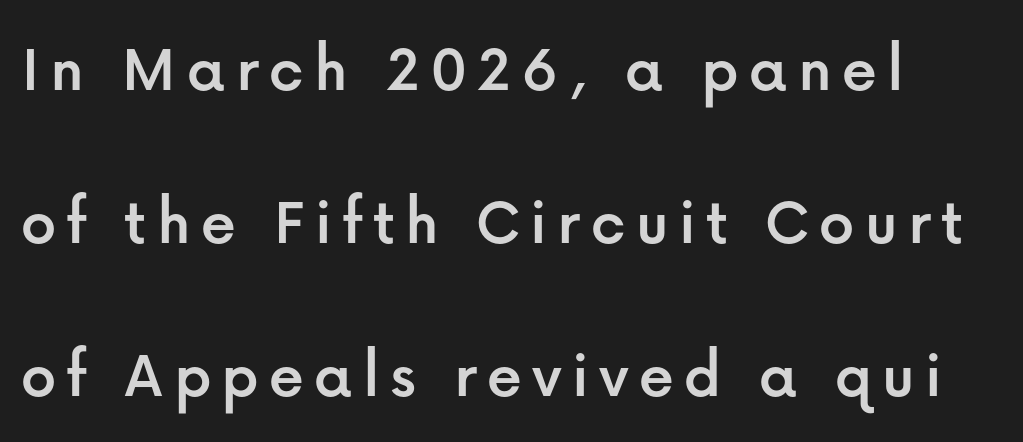
{"serif": "no", "italic": "no", "width": "normal", "stroke_contrast": "low", "x_height": "medium", "monospaced": "no", "underline": "no", "align": "left", "line_spacing": "loose", "line_spacing_ratio": 2.22, "glyph_px": 69}
